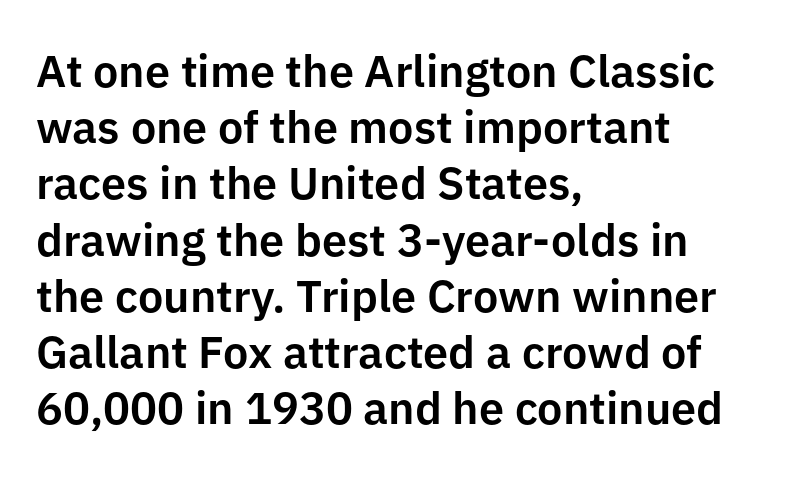
The image shows 45 px sans-serif type, upright; set left-aligned, normal line spacing (1.25x), normal letter spacing, not underlined; low stroke contrast and a medium x-height.
